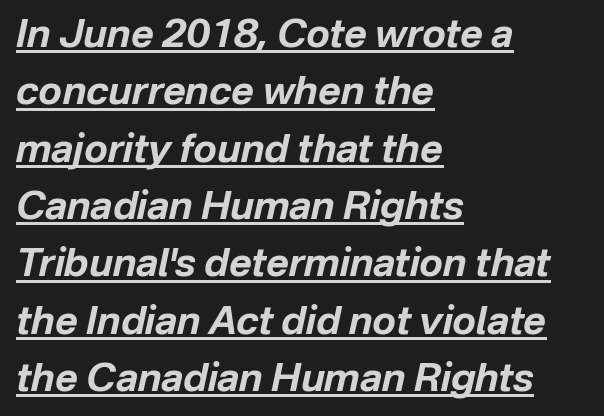
{"italic": "yes", "lean": "right", "slant_degrees": 12, "bold": "yes", "weight": "bold", "width": "normal", "stroke_contrast": "low", "x_height": "medium", "monospaced": "no", "underline": "yes", "align": "left", "line_spacing": "normal", "line_spacing_ratio": 1.47, "letter_spacing": "normal", "letter_spacing_em": 0.0, "glyph_px": 39}
